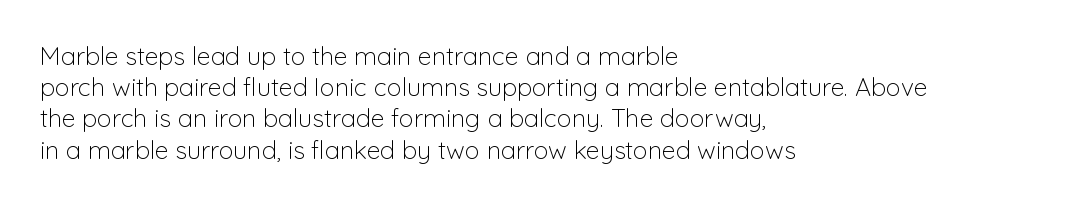
Q: Is the text bold? A: No.
Q: Is the text italic (slanted)? A: No, it is upright.
Q: Is the text underlined? A: No.
Q: How is the paragraph aligned? A: Left-aligned.
Q: Is the spacing between letters normal or unusually wide? A: Normal.
Q: Is the spacing between lines tight, normal or loose? A: Normal.
